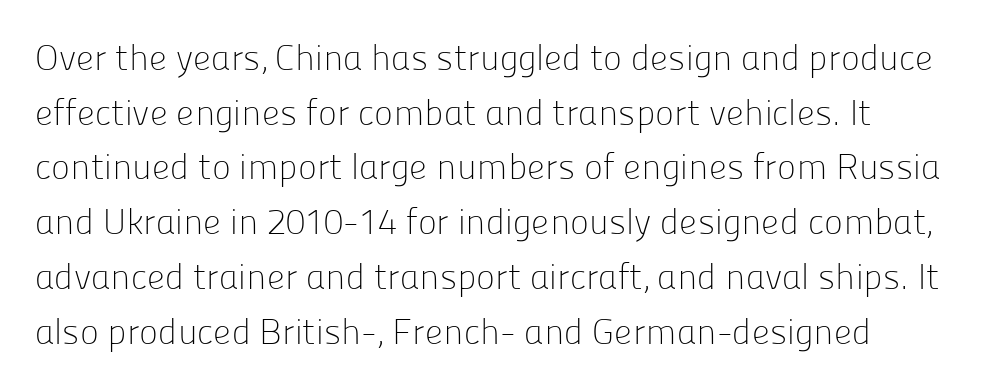
{"serif": "no", "italic": "no", "bold": "no", "weight": "light", "width": "normal", "stroke_contrast": "low", "x_height": "medium", "monospaced": "no", "underline": "no", "align": "left", "line_spacing": "normal", "line_spacing_ratio": 1.52, "letter_spacing": "normal", "letter_spacing_em": 0.0, "glyph_px": 36}
